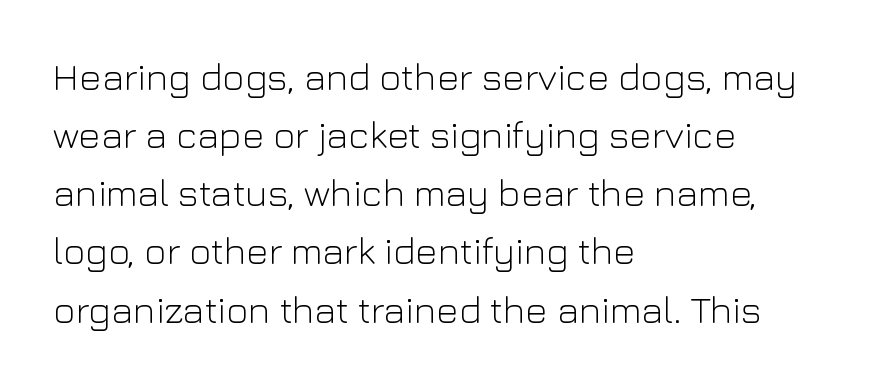
Q: Is the text bold? A: No.
Q: Is the text italic (slanted)? A: No, it is upright.
Q: Is the typeface a serif or a sans-serif typeface? A: Sans-serif.
Q: Is the text underlined? A: No.
Q: How is the paragraph aligned? A: Left-aligned.
Q: Is the spacing between letters normal or unusually wide? A: Normal.
Q: Is the spacing between lines tight, normal or loose? A: Normal.
Q: Width (condensed, normal, or wide)? A: Normal.
Q: Stroke contrast? A: Low.
Q: x-height? A: Medium.
Q: Monospaced? A: No.
